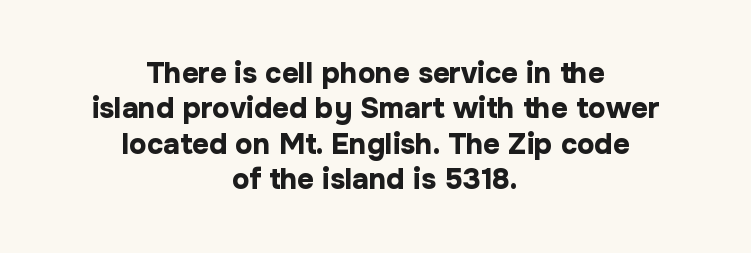
The image shows 29 px bold sans-serif type, upright; set centered, line spacing 1.22x, normal letter spacing, not underlined; low stroke contrast and a medium x-height.
